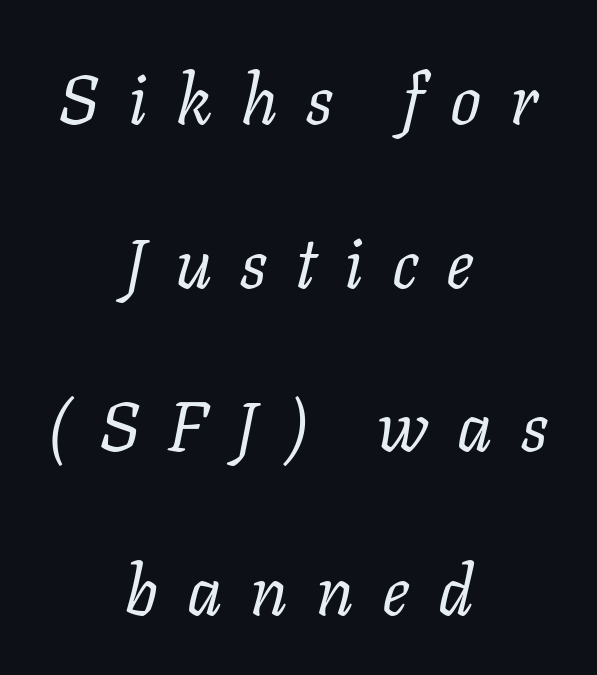
The image shows 69 px regular-weight serif type, italic (leaning right); set centered, loose line spacing (2.37x), unusually wide letter spacing (+0.41 em), not underlined; low stroke contrast and a medium x-height.
